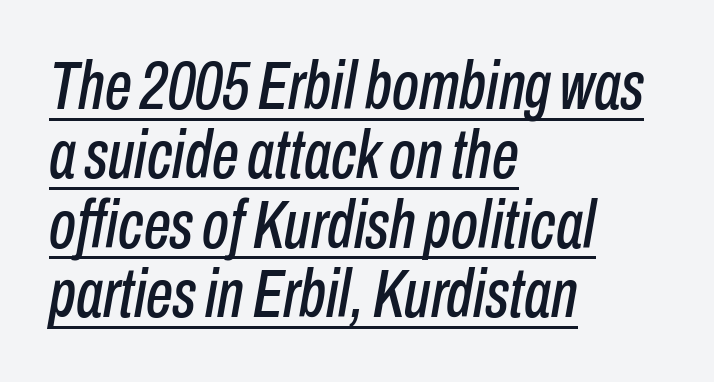
The specimen includes a rule beneath the text block's lines. Leading: reduced. The ragged edge is on the right, which tells us the setting is flush left. Does extra space separate the letters? No, they use regular spacing.
